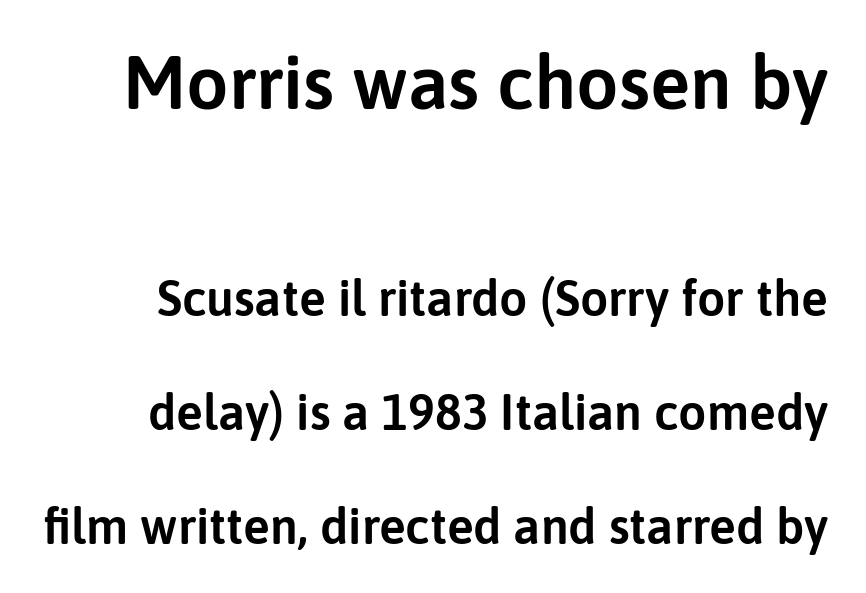
The rendering keeps characters at their native spacing. The letters carry no serifs — their stems end cleanly without finishing strokes. In this sample the first text group is rendered at the bigger scale. The rendering uses natural spacing where letterforms have individual widths.
